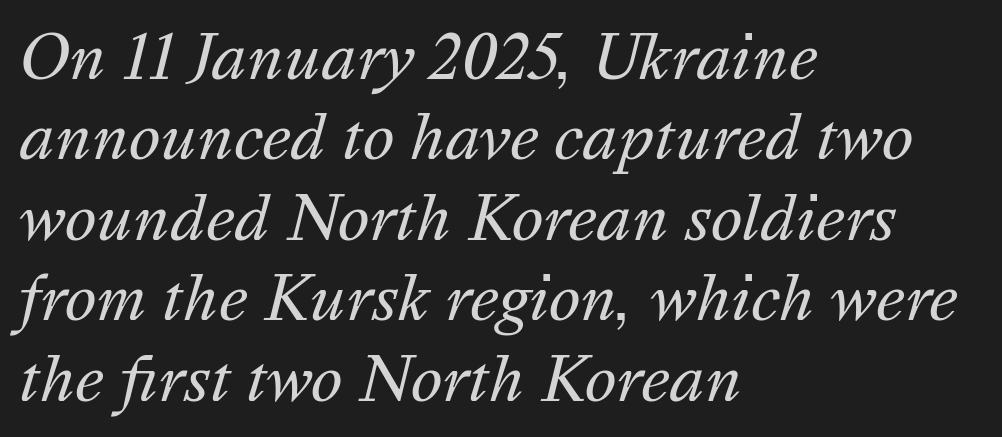
Q: Is the text bold? A: No.
Q: Is the text italic (slanted)? A: Yes, it leans right by about 16 degrees.
Q: Is the text underlined? A: No.
Q: How is the paragraph aligned? A: Left-aligned.
Q: Is the spacing between letters normal or unusually wide? A: Normal.
Q: Is the spacing between lines tight, normal or loose? A: Normal.
Q: Width (condensed, normal, or wide)? A: Normal.
Q: Stroke contrast? A: Medium.
Q: x-height? A: Medium.
Q: Monospaced? A: No.
